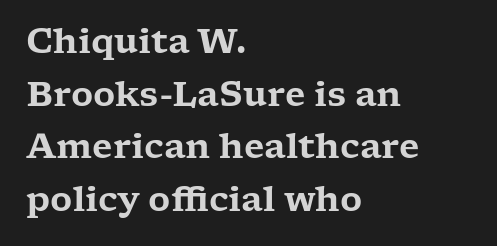
The image shows 34 px wide serif type, upright; set left-aligned, normal line spacing (1.55x), normal letter spacing, not underlined; low stroke contrast and a medium x-height.
